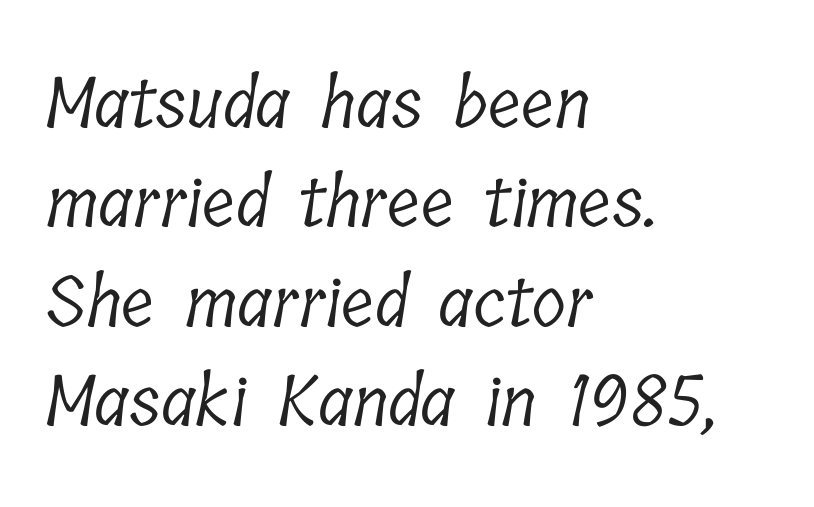
The type family on display is of the serif kind. You could call the tracking neutral — neither tight nor loose. The rendering anchors every line to the left-hand side. The leading is moderate, giving the passage an even texture. Clear beneath every line of the passage.
